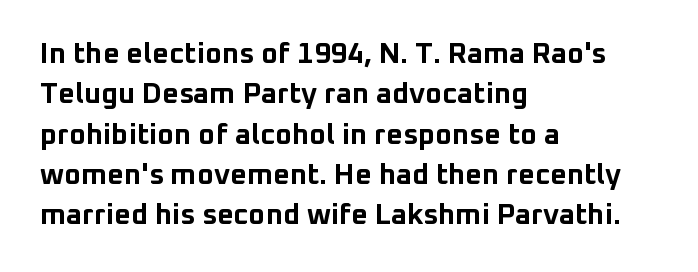
A typesetter would mark this as roman, not italic. Heavy, bold letterforms. The passage shown has conventional tracking throughout. No feet cap the strokes, marking this as sans-serif type.
